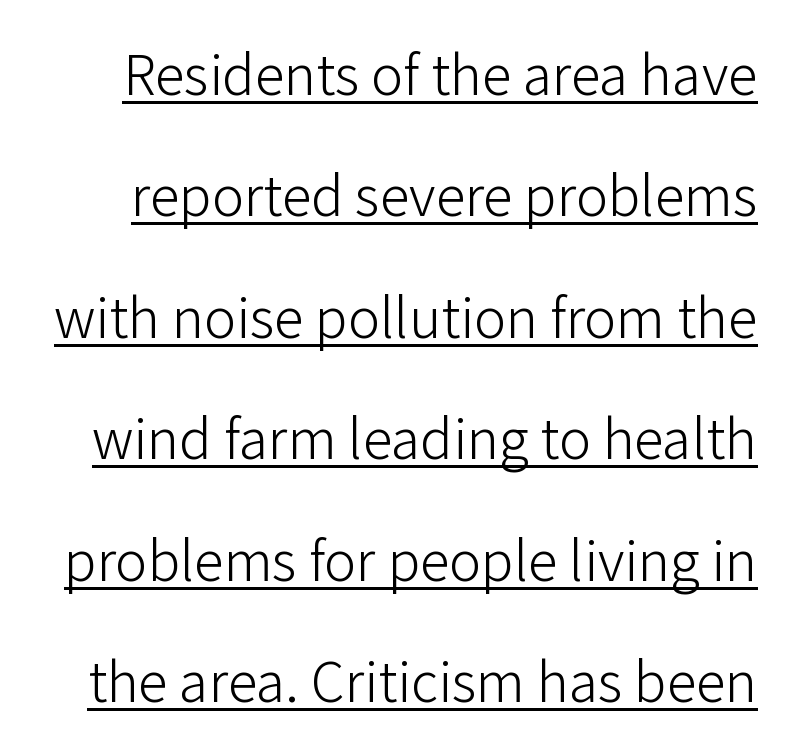
The image shows 54 px light sans-serif type, upright; set loose line spacing (2.25x), normal letter spacing, underlined; low stroke contrast and a medium x-height.
